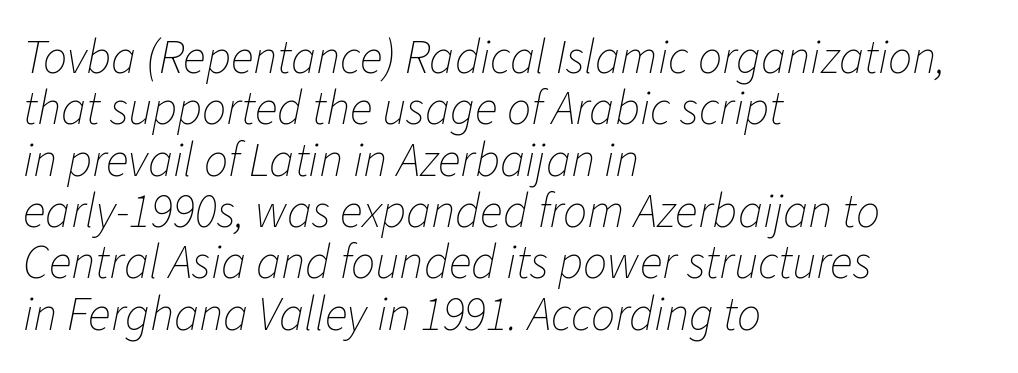
All the whitespace from short lines collects on the right. Ink coverage per letter is moderate at most. Unmarked baselines from the first word to the last. Would a proofreader flag this as italicized? Yes.
